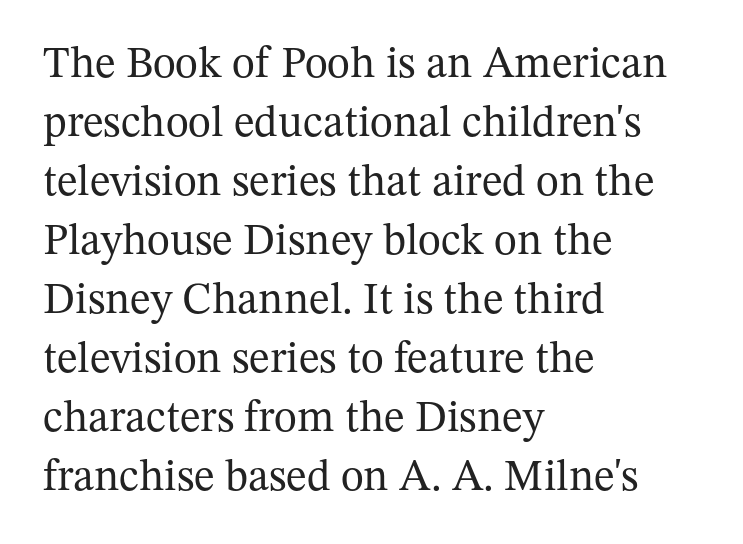
Q: Is the text bold? A: No.
Q: Is the text italic (slanted)? A: No, it is upright.
Q: Is the typeface a serif or a sans-serif typeface? A: Serif.
Q: Is the text underlined? A: No.
Q: How is the paragraph aligned? A: Left-aligned.
Q: Is the spacing between letters normal or unusually wide? A: Normal.
Q: Is the spacing between lines tight, normal or loose? A: Normal.
Q: Width (condensed, normal, or wide)? A: Normal.
Q: Stroke contrast? A: Medium.
Q: x-height? A: Medium.
Q: Monospaced? A: No.
